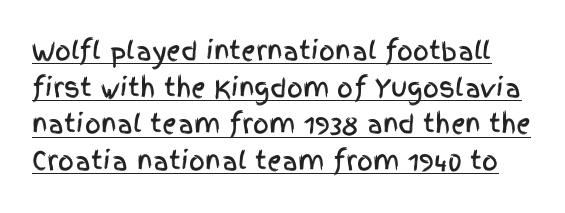
Line spacing here is normal. Short note: letters normally spaced. Underlining? Definitely there. The letters stand straight up with perfectly vertical stems.
